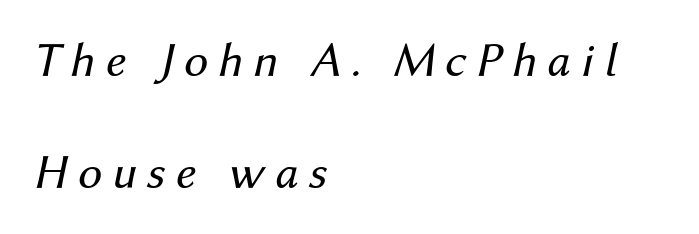
{"italic": "yes", "lean": "right", "slant_degrees": 12, "bold": "no", "weight": "regular", "width": "normal", "stroke_contrast": "medium", "x_height": "medium", "monospaced": "no", "underline": "no", "align": "left", "line_spacing": "loose", "line_spacing_ratio": 2.29, "letter_spacing": "wide", "letter_spacing_em": 0.2, "glyph_px": 49}
